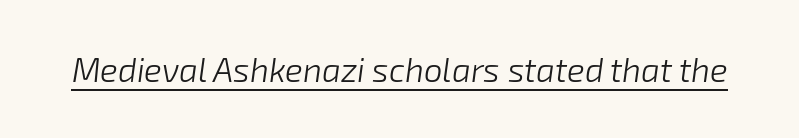
{"italic": "yes", "lean": "right", "slant_degrees": 8, "bold": "no", "weight": "light", "width": "normal", "stroke_contrast": "low", "x_height": "medium", "monospaced": "no", "underline": "yes", "letter_spacing": "normal", "letter_spacing_em": 0.0, "glyph_px": 33}
